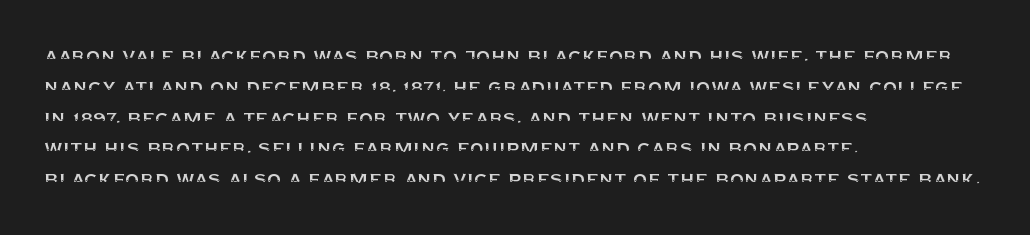
Q: Is the text italic (slanted)? A: No, it is upright.
Q: Is the text underlined? A: No.
Q: How is the paragraph aligned? A: Left-aligned.
Q: Is the spacing between letters normal or unusually wide? A: Normal.
Q: Is the spacing between lines tight, normal or loose? A: Normal.
